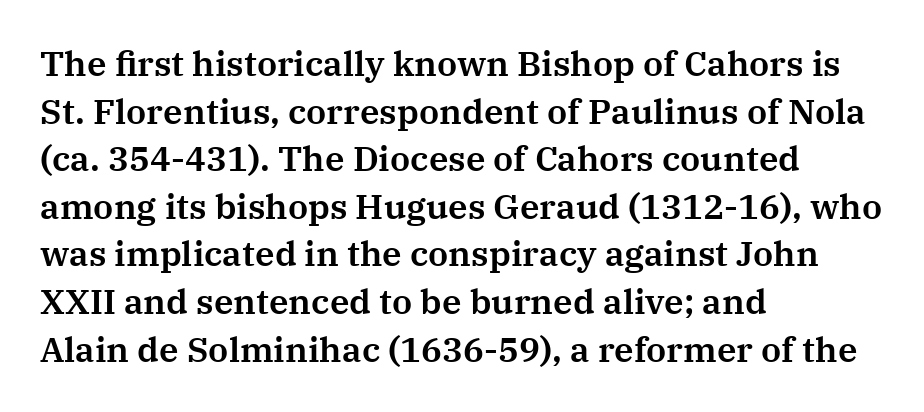
{"serif": "yes", "italic": "no", "width": "normal", "stroke_contrast": "medium", "x_height": "medium", "monospaced": "no", "underline": "no", "align": "left", "line_spacing": "normal", "line_spacing_ratio": 1.36, "letter_spacing": "normal", "letter_spacing_em": 0.0, "glyph_px": 35}
